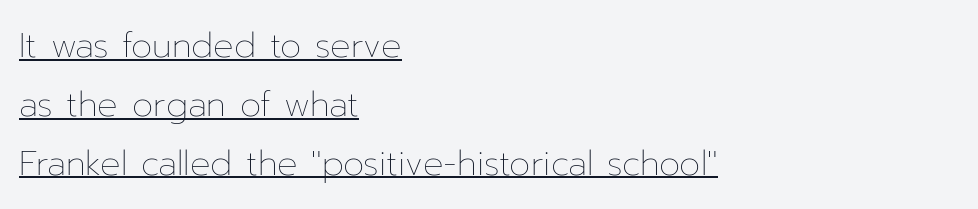
{"italic": "no", "bold": "no", "weight": "thin", "width": "normal", "stroke_contrast": "low", "x_height": "medium", "monospaced": "no", "underline": "yes", "align": "left", "line_spacing_ratio": 1.73, "letter_spacing": "normal", "letter_spacing_em": 0.0, "glyph_px": 34}
